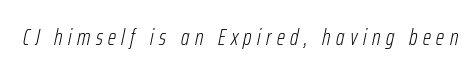
The image shows 23 px text type, italic (leaning right); set unusually wide letter spacing (+0.24 em), not underlined.
